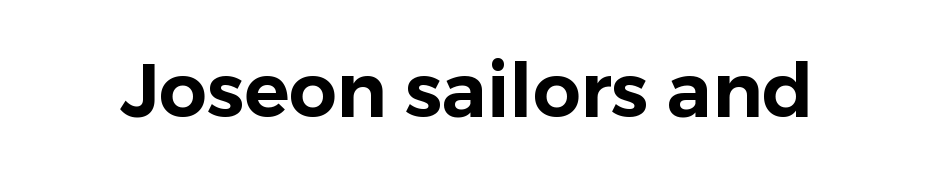
{"serif": "no", "italic": "no", "width": "normal", "stroke_contrast": "low", "x_height": "medium", "monospaced": "no", "underline": "no", "letter_spacing": "normal", "letter_spacing_em": 0.0, "glyph_px": 75}
